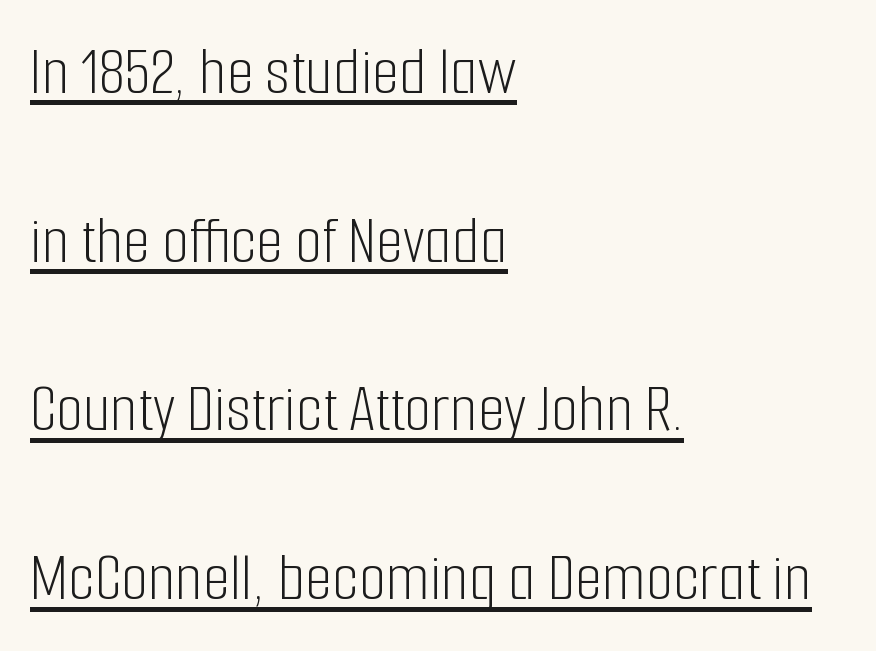
Q: Is the text bold? A: No.
Q: Is the text italic (slanted)? A: No, it is upright.
Q: Is the typeface a serif or a sans-serif typeface? A: Sans-serif.
Q: Is the text underlined? A: Yes.
Q: How is the paragraph aligned? A: Left-aligned.
Q: Is the spacing between letters normal or unusually wide? A: Normal.
Q: Is the spacing between lines tight, normal or loose? A: Loose.
Q: Width (condensed, normal, or wide)? A: Condensed.
Q: Stroke contrast? A: Low.
Q: x-height? A: Medium.
Q: Monospaced? A: No.
